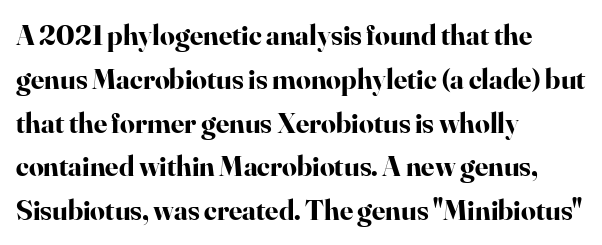
The image shows 29 px bold serif type, upright; set left-aligned, normal line spacing (1.51x), normal letter spacing, not underlined; high stroke contrast and a small x-height.
